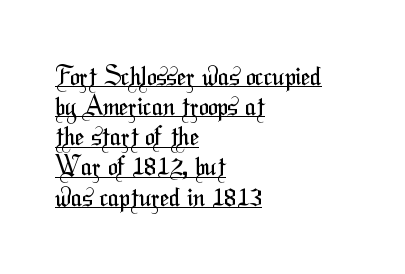
Q: Is the text bold? A: No.
Q: Is the text underlined? A: Yes.
Q: How is the paragraph aligned? A: Left-aligned.
Q: Is the spacing between letters normal or unusually wide? A: Normal.
